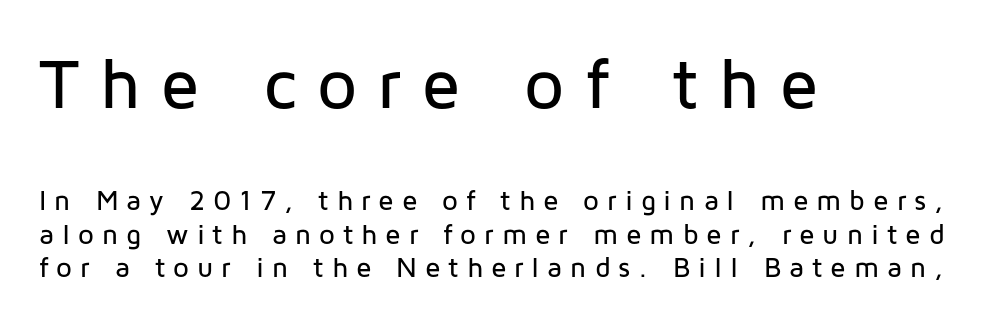
Q: Is the text italic (slanted)? A: No, it is upright.
Q: Is the typeface a serif or a sans-serif typeface? A: Sans-serif.
Q: Is the text underlined? A: No.
Q: How is the paragraph aligned? A: Left-aligned.
Q: Is the spacing between letters normal or unusually wide? A: Unusually wide.
Q: Which block of text is set in a larger size, the first (top) or the second (bottom)? A: The first (top) one.
Q: Width (condensed, normal, or wide)? A: Normal.
Q: Stroke contrast? A: Low.
Q: x-height? A: Medium.
Q: Monospaced? A: No.
